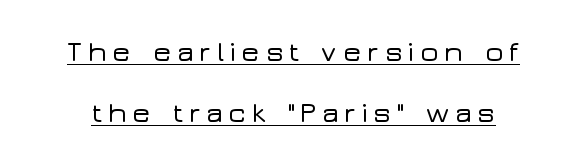
{"serif": "no", "italic": "no", "width": "wide", "stroke_contrast": "low", "x_height": "medium", "monospaced": "no", "underline": "yes", "line_spacing": "loose", "line_spacing_ratio": 2.19, "glyph_px": 28}
